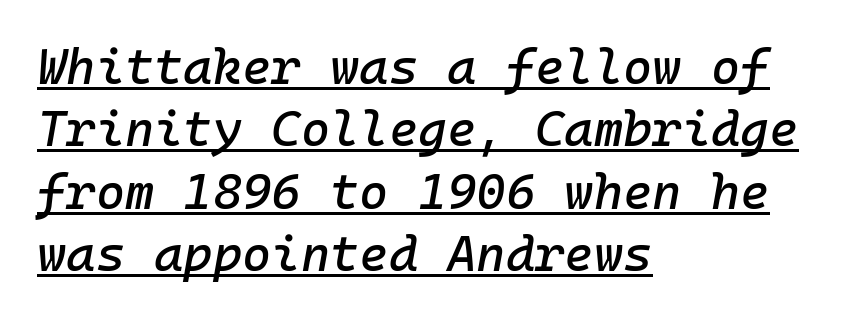
These lines are set flush left with a ragged right edge. The leading is moderate, giving the passage an even texture. Is this a fixed-width face? Yes — each glyph sits in an identical cell. This sample carries an underscore along the baseline area.
